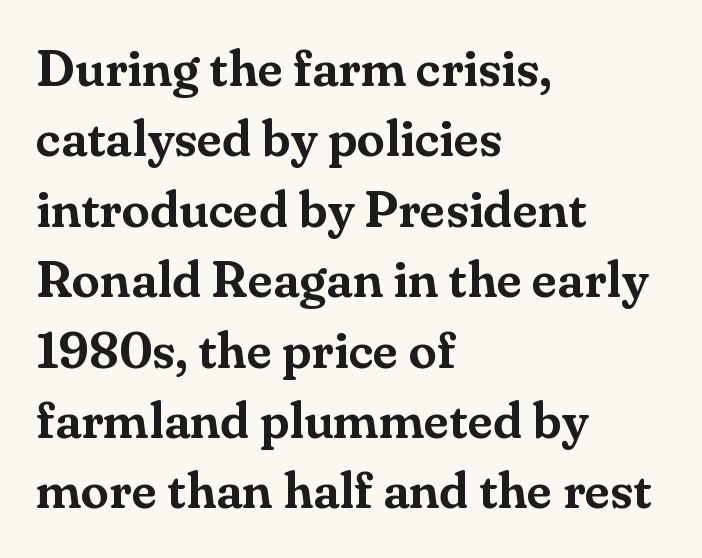
{"serif": "yes", "italic": "no", "width": "normal", "stroke_contrast": "medium", "x_height": "small", "monospaced": "no", "underline": "no", "align": "left", "line_spacing": "normal", "line_spacing_ratio": 1.38, "letter_spacing": "normal", "letter_spacing_em": 0.0, "glyph_px": 51}
